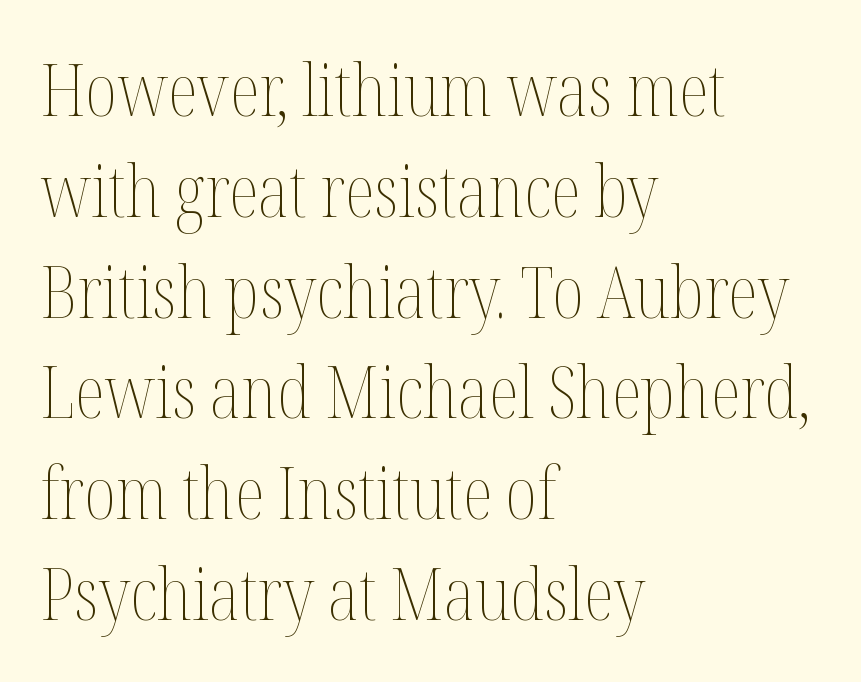
Q: Is the text bold? A: No.
Q: Is the text italic (slanted)? A: No, it is upright.
Q: Is the text underlined? A: No.
Q: How is the paragraph aligned? A: Left-aligned.
Q: Is the spacing between letters normal or unusually wide? A: Normal.
Q: Is the spacing between lines tight, normal or loose? A: Normal.
Q: Width (condensed, normal, or wide)? A: Condensed.
Q: Stroke contrast? A: Medium.
Q: x-height? A: Medium.
Q: Monospaced? A: No.
